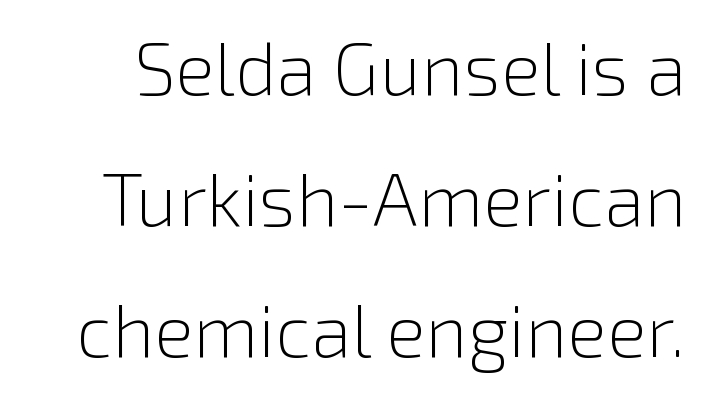
{"serif": "no", "italic": "no", "bold": "no", "weight": "light", "width": "normal", "stroke_contrast": "low", "x_height": "medium", "monospaced": "no", "underline": "no", "line_spacing_ratio": 1.77, "letter_spacing": "normal", "letter_spacing_em": 0.0, "glyph_px": 74}
